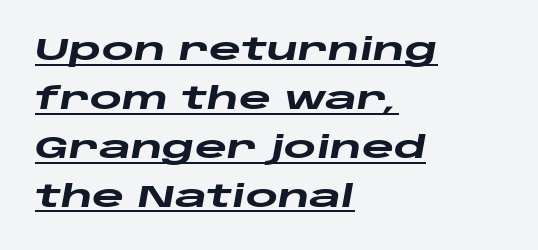
{"italic": "yes", "lean": "right", "slant_degrees": 10, "bold": "yes", "weight": "heavy", "width": "wide", "stroke_contrast": "low", "x_height": "large", "monospaced": "no", "underline": "yes", "align": "left", "line_spacing": "normal", "line_spacing_ratio": 1.58, "letter_spacing": "normal", "letter_spacing_em": 0.0, "glyph_px": 31}
